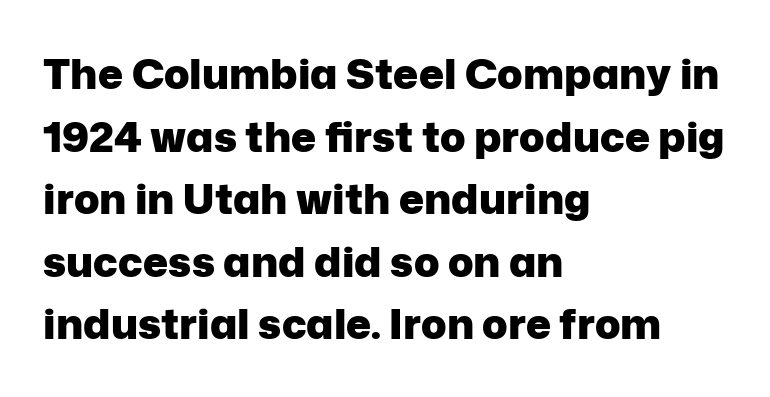
Q: Is the text bold? A: Yes.
Q: Is the text italic (slanted)? A: No, it is upright.
Q: Is the typeface a serif or a sans-serif typeface? A: Sans-serif.
Q: Is the text underlined? A: No.
Q: How is the paragraph aligned? A: Left-aligned.
Q: Is the spacing between letters normal or unusually wide? A: Normal.
Q: Is the spacing between lines tight, normal or loose? A: Normal.
Q: Width (condensed, normal, or wide)? A: Normal.
Q: Stroke contrast? A: Low.
Q: x-height? A: Medium.
Q: Monospaced? A: No.
